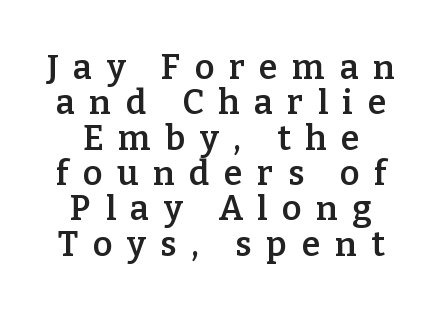
Is this a fixed-width face? No — the glyphs have proportional, varying widths. This is the in-between weight designers call semibold or demi. Is there much room between lines? No — they nearly touch. The typeface chosen for these lines features serifs. In terms of posture, this sample is upright. Here the glyphs are tracked loosely, breaking word shapes into spaced letters.
